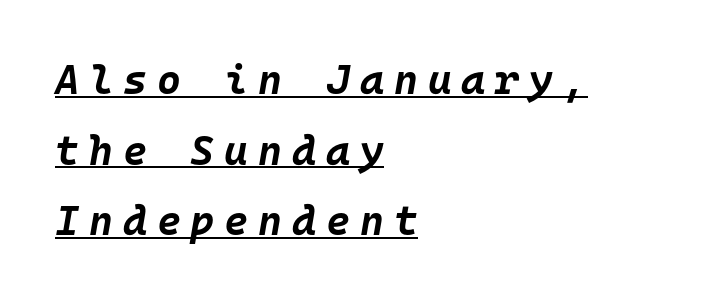
Q: Is the text bold? A: Yes.
Q: Is the text italic (slanted)? A: Yes, it leans right by about 10 degrees.
Q: Is the text underlined? A: Yes.
Q: How is the paragraph aligned? A: Left-aligned.
Q: Is the spacing between letters normal or unusually wide? A: Unusually wide.
Q: Width (condensed, normal, or wide)? A: Normal.
Q: Stroke contrast? A: Low.
Q: x-height? A: Large.
Q: Monospaced? A: Yes.
